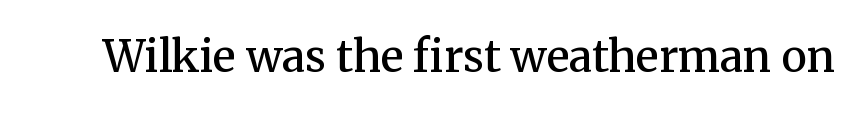
Q: Is the text bold? A: Semi-bold.
Q: Is the text italic (slanted)? A: No, it is upright.
Q: Is the typeface a serif or a sans-serif typeface? A: Serif.
Q: Is the text underlined? A: No.
Q: Is the spacing between letters normal or unusually wide? A: Normal.
Q: Width (condensed, normal, or wide)? A: Normal.
Q: Stroke contrast? A: Medium.
Q: x-height? A: Medium.
Q: Monospaced? A: No.
